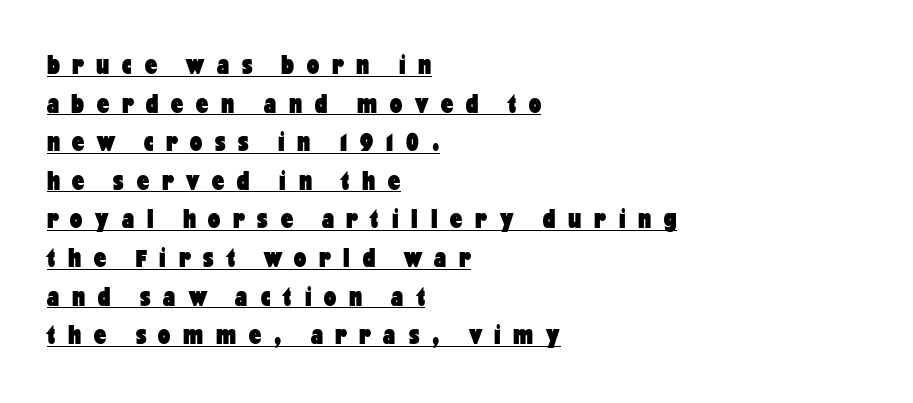
{"italic": "no", "bold": "yes", "underline": "yes", "align": "left", "line_spacing": "normal", "line_spacing_ratio": 1.43, "letter_spacing": "wide", "letter_spacing_em": 0.48, "glyph_px": 27}
